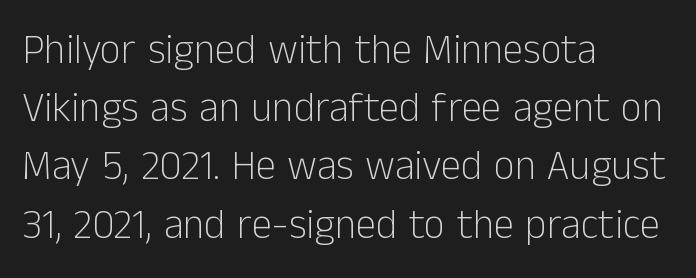
The image shows 41 px light sans-serif type, upright; set left-aligned, normal line spacing (1.42x), normal letter spacing, not underlined; low stroke contrast and a medium x-height.
